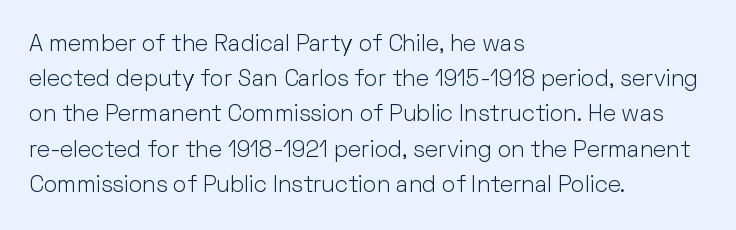
{"italic": "no", "bold": "no", "underline": "no", "align": "left", "line_spacing": "normal", "line_spacing_ratio": 1.53, "letter_spacing": "normal", "letter_spacing_em": 0.0, "glyph_px": 23}
